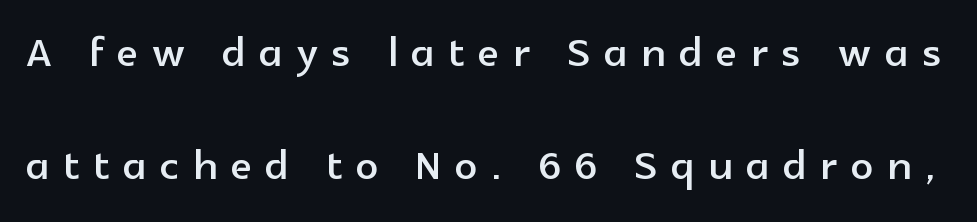
Anything drawn beneath the words? Only blank space. This sample uses expanded letter spacing, leaving extra air between glyphs. What kind of face is this? One without serifs — a sans. Line spacing here is loose.
